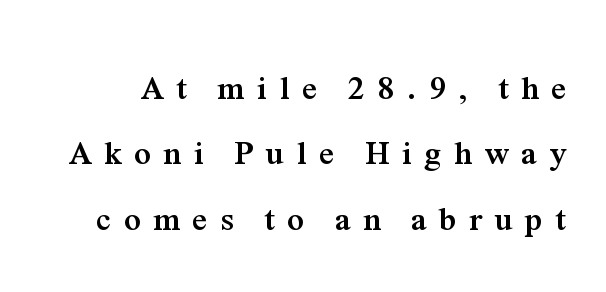
{"serif": "yes", "italic": "no", "bold": "yes", "weight": "semibold", "width": "normal", "stroke_contrast": "medium", "x_height": "medium", "monospaced": "no", "underline": "no", "line_spacing": "loose", "line_spacing_ratio": 1.98, "letter_spacing": "wide", "letter_spacing_em": 0.38, "glyph_px": 33}
